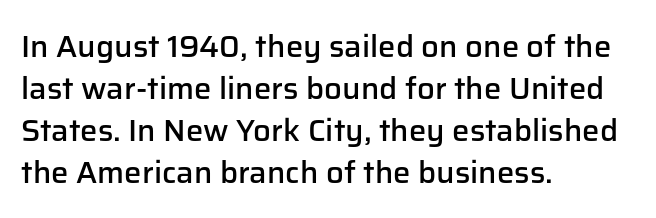
Ordinary non-slanted type is in use. Notice the strokes are somewhat thickened but not fully heavy: this is a semibold. A bare baseline throughout the passage. Is there much room between lines? A standard amount, neither cramped nor airy. Letterform terminals end flat and unadorned throughout the passage. These lines are set flush left with a ragged right edge.
